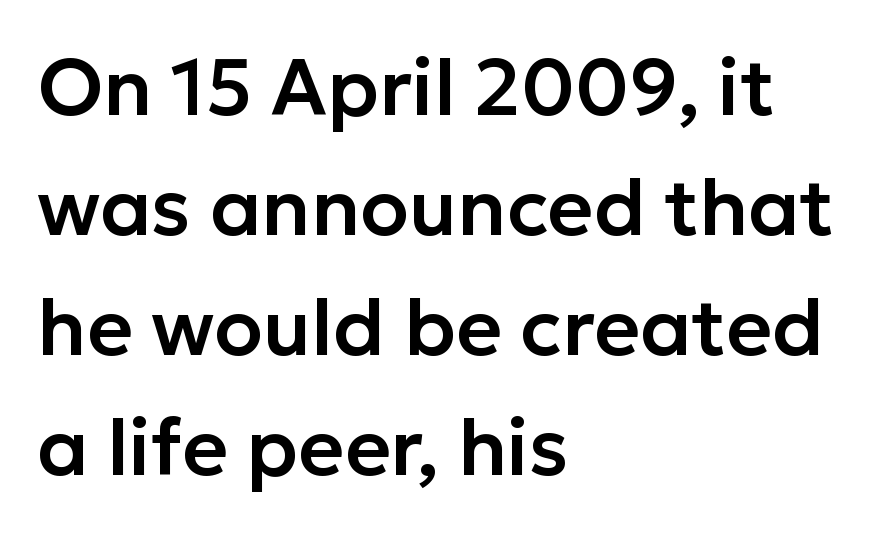
Unlike a traditional serif, this face leaves its strokes unadorned. Check under the words: just untouched page. Rows of type keep a routine distance in the vertical direction. A typesetter would call this zero additional tracking.
